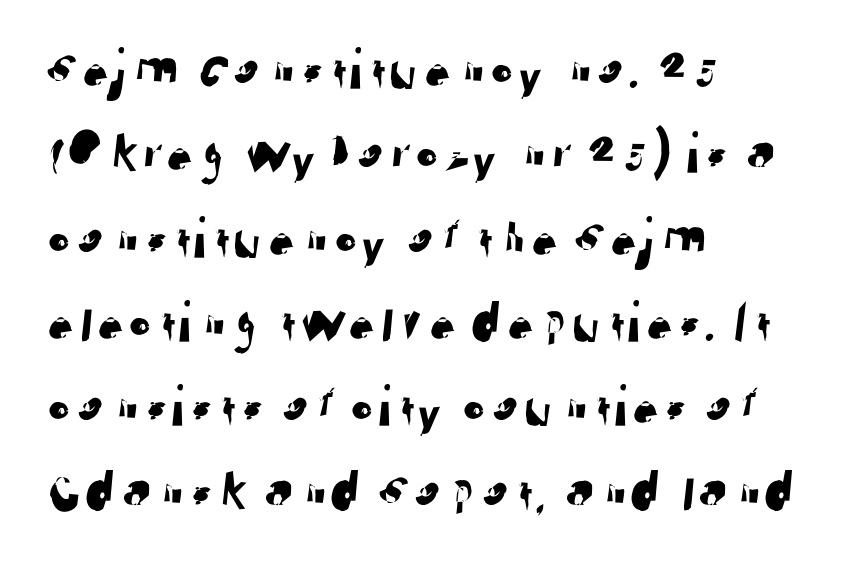
{"serif": "no", "width": "normal", "stroke_contrast": "low", "x_height": "medium", "monospaced": "no", "underline": "no", "align": "left", "line_spacing": "normal", "line_spacing_ratio": 1.43, "letter_spacing": "normal", "letter_spacing_em": 0.0, "glyph_px": 59}
